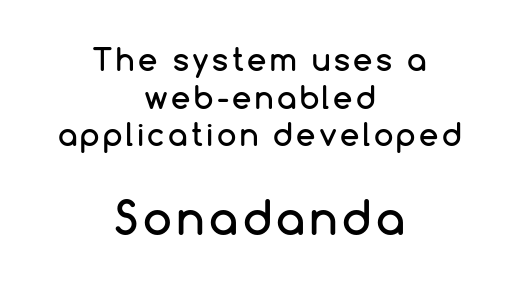
The image shows 46 px sans-serif type, upright; set centered, line spacing 1.21x, not underlined; the second (bottom) block is 1.48x larger; low stroke contrast and a medium x-height.
